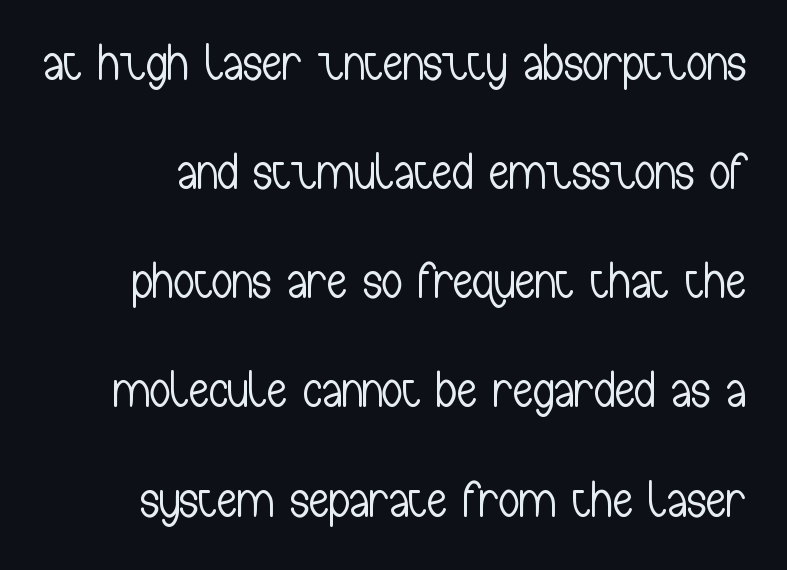
Q: Is the text bold? A: No.
Q: Is the text italic (slanted)? A: No, it is upright.
Q: Is the typeface a serif or a sans-serif typeface? A: Sans-serif.
Q: Is the text underlined? A: No.
Q: Is the spacing between letters normal or unusually wide? A: Normal.
Q: Is the spacing between lines tight, normal or loose? A: Loose.
Q: Width (condensed, normal, or wide)? A: Condensed.
Q: Stroke contrast? A: Low.
Q: x-height? A: Medium.
Q: Monospaced? A: No.
